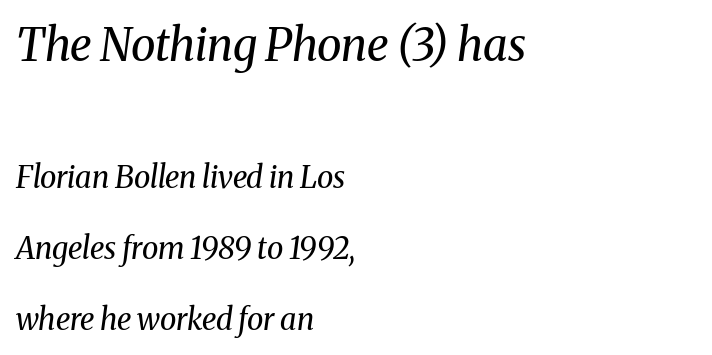
The image shows 45 px regular-weight serif type, italic (leaning right); set left-aligned, loose line spacing (2.36x), normal letter spacing, not underlined; the first (top) block is 1.5x larger; medium stroke contrast and a medium x-height.
